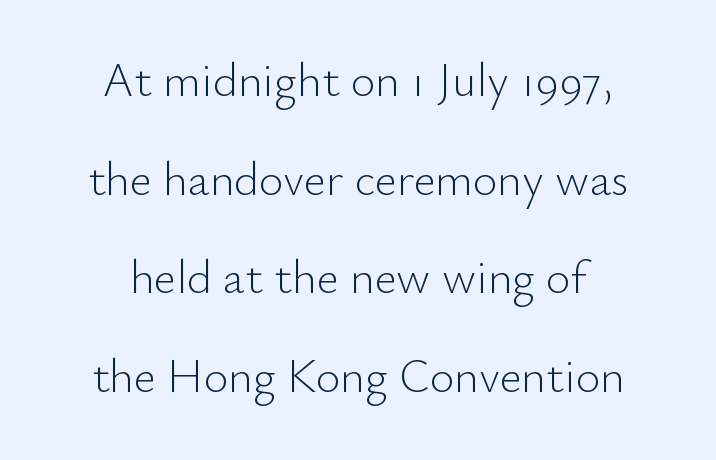
The typesetter chose a symmetrical, centered arrangement here. Successive baselines arrive slowly, with a big drop between each. The strokes are not fattened; the text isn't bold. The face used here is proportionally spaced, like ordinary book or web type. Tracking value appears to be zero — textbook default spacing.
